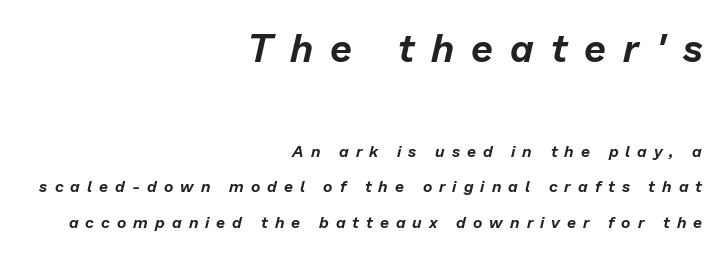
Q: Is the text italic (slanted)? A: Yes, it leans right by about 13 degrees.
Q: Is the text underlined? A: No.
Q: How is the paragraph aligned? A: Right-aligned.
Q: Is the spacing between letters normal or unusually wide? A: Unusually wide.
Q: Is the spacing between lines tight, normal or loose? A: Loose.
Q: Which block of text is set in a larger size, the first (top) or the second (bottom)? A: The first (top) one.
Q: Width (condensed, normal, or wide)? A: Normal.
Q: Stroke contrast? A: Low.
Q: x-height? A: Medium.
Q: Monospaced? A: No.
